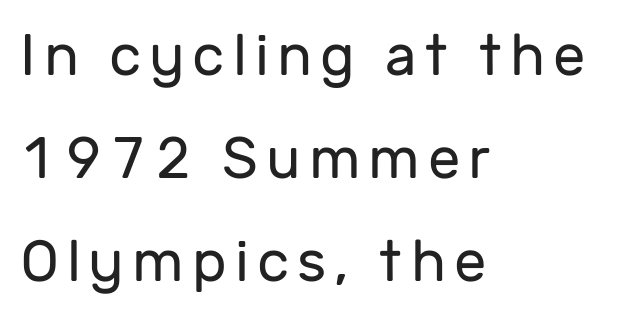
Nope, not italic — everything's standing straight. This sample has the flowing, uneven cadence of proportional lettering. Line beginnings align vertically; line endings do not. Counters stay open thanks to moderate or lighter strokes. Typographically, this falls in the sans-serif category.
